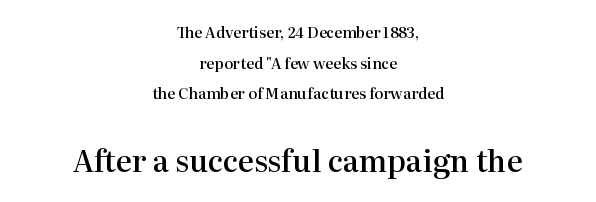
Q: Is the text bold? A: Semi-bold.
Q: Is the text italic (slanted)? A: No, it is upright.
Q: Is the typeface a serif or a sans-serif typeface? A: Serif.
Q: Is the text underlined? A: No.
Q: How is the paragraph aligned? A: Centered.
Q: Is the spacing between letters normal or unusually wide? A: Normal.
Q: Is the spacing between lines tight, normal or loose? A: Loose.
Q: Which block of text is set in a larger size, the first (top) or the second (bottom)? A: The second (bottom) one.
Q: Width (condensed, normal, or wide)? A: Normal.
Q: Stroke contrast? A: High.
Q: x-height? A: Medium.
Q: Monospaced? A: No.
